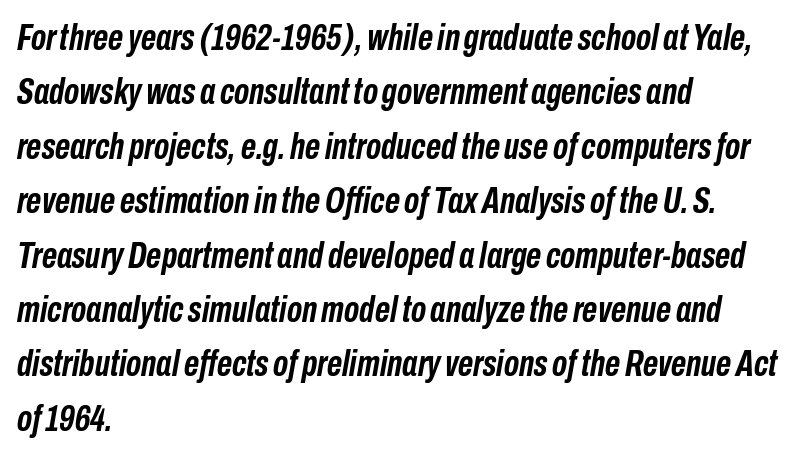
The lines in this sample share a left origin and differ only in where they stop. There is no visible air inserted between adjacent glyphs. Plain, unruled lines of type. The characters look thick and weighty, a clear bold. Italic: yes, the glyphs are oblique. Is this a fixed-width face? No — the glyphs have proportional, varying widths.
